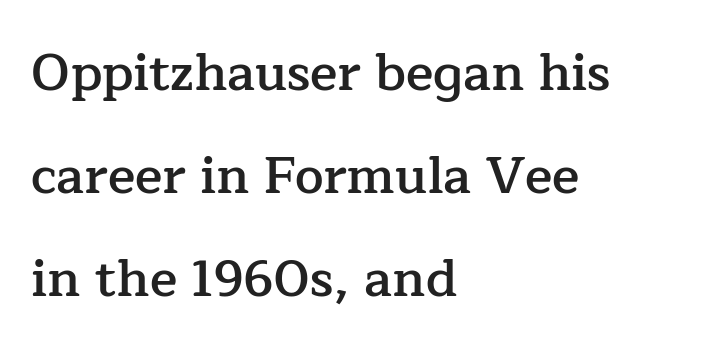
The face used here is proportionally spaced, like ordinary book or web type. In terms of weight, the rendering is demibold, just under bold. All the whitespace from short lines collects on the right. Leading is clearly above the norm, producing a sparse column. Do the letters lean? They stand straight.
